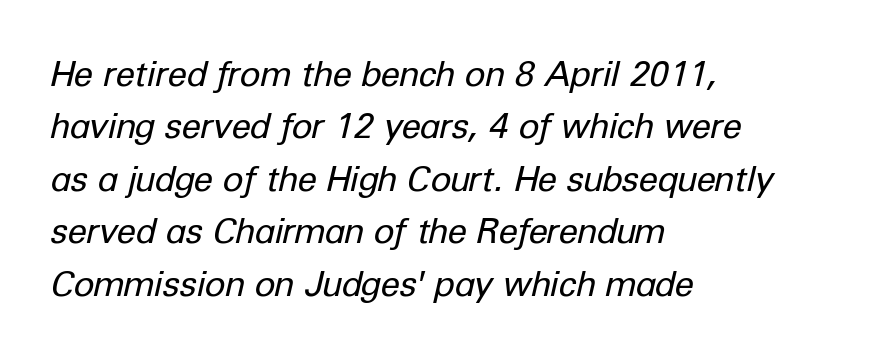
{"italic": "yes", "lean": "right", "slant_degrees": 12, "bold": "no", "weight": "regular", "width": "normal", "stroke_contrast": "low", "x_height": "medium", "monospaced": "no", "underline": "no", "align": "left", "line_spacing": "normal", "line_spacing_ratio": 1.5, "letter_spacing": "normal", "letter_spacing_em": 0.0, "glyph_px": 35}
